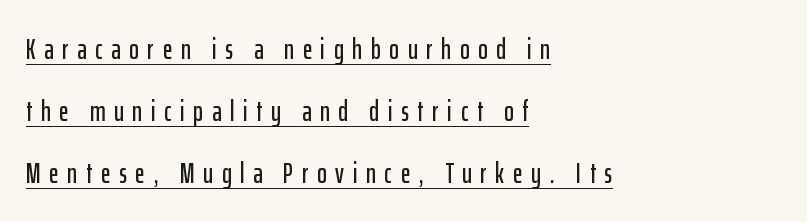
Q: Is the text italic (slanted)? A: No, it is upright.
Q: Is the typeface a serif or a sans-serif typeface? A: Sans-serif.
Q: Is the text underlined? A: Yes.
Q: How is the paragraph aligned? A: Left-aligned.
Q: Is the spacing between letters normal or unusually wide? A: Unusually wide.
Q: Is the spacing between lines tight, normal or loose? A: Loose.
Q: Width (condensed, normal, or wide)? A: Condensed.
Q: Stroke contrast? A: Low.
Q: x-height? A: Medium.
Q: Monospaced? A: No.
